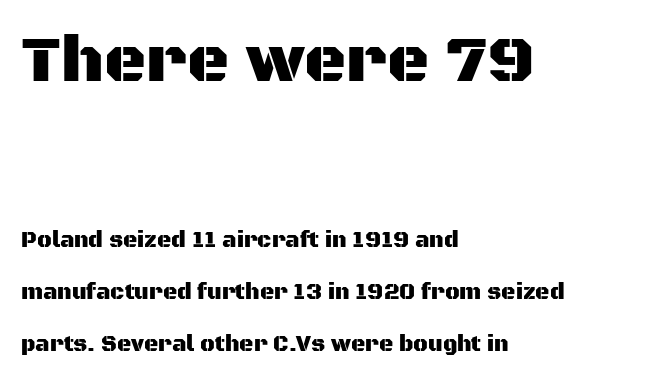
The image shows 65 px sans-serif type, upright; set left-aligned, loose line spacing (2.36x), normal letter spacing, not underlined; the first (top) block is 2.95x larger; medium stroke contrast and a large x-height.
